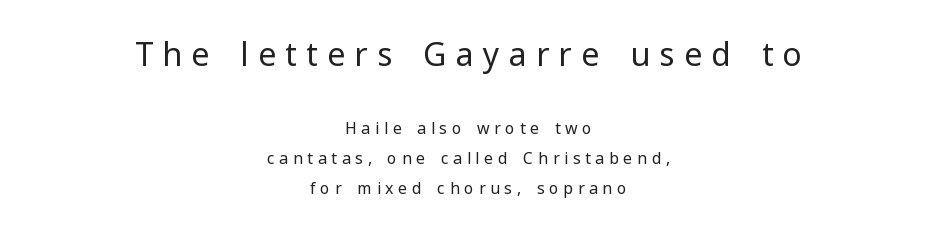
Just letters on the line, the space beneath them empty. Weight: not bold — regular or lighter. You could only call the tracking loose — the letters float apart. Do the characters align in a grid? No, the font is proportional.
